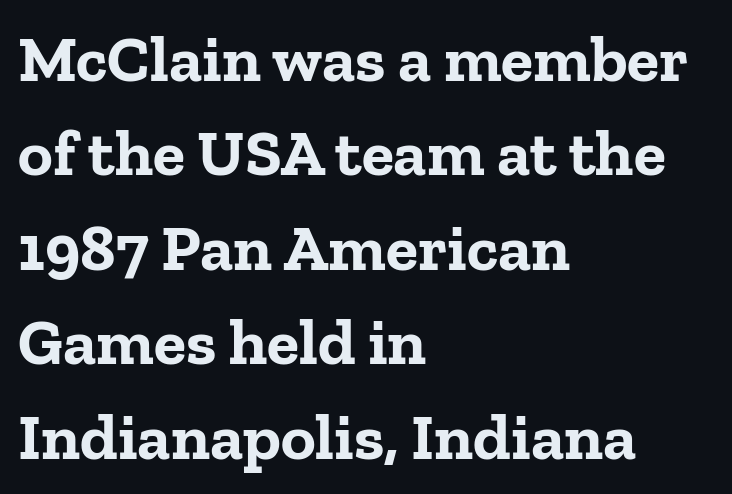
The image shows 66 px bold serif type, upright; set left-aligned, normal line spacing (1.43x), normal letter spacing, not underlined; low stroke contrast and a medium x-height.
